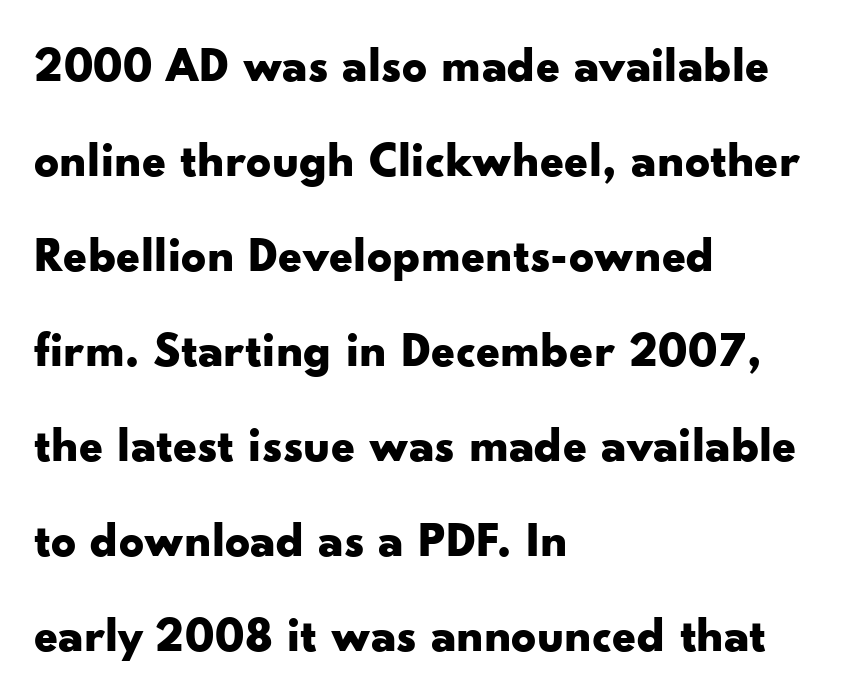
The image shows 49 px bold, wide sans-serif type, upright; set left-aligned, loose line spacing (1.94x), normal letter spacing, not underlined; low stroke contrast and a small x-height.
